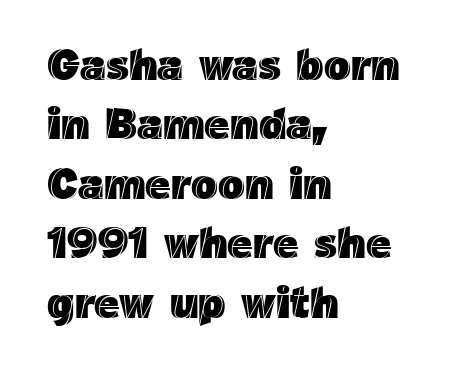
Q: Is the text italic (slanted)? A: No, it is upright.
Q: Is the text underlined? A: No.
Q: How is the paragraph aligned? A: Left-aligned.
Q: Is the spacing between letters normal or unusually wide? A: Normal.
Q: Is the spacing between lines tight, normal or loose? A: Normal.
Q: Width (condensed, normal, or wide)? A: Normal.
Q: x-height? A: Medium.
Q: Monospaced? A: No.
